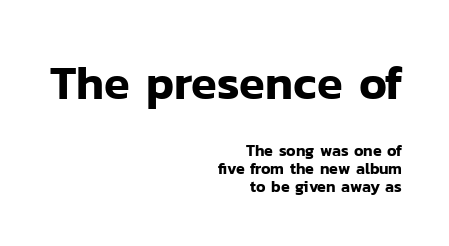
Q: Is the text italic (slanted)? A: No, it is upright.
Q: Is the typeface a serif or a sans-serif typeface? A: Sans-serif.
Q: Is the text underlined? A: No.
Q: How is the paragraph aligned? A: Right-aligned.
Q: Is the spacing between letters normal or unusually wide? A: Normal.
Q: Is the spacing between lines tight, normal or loose? A: Tight.
Q: Which block of text is set in a larger size, the first (top) or the second (bottom)? A: The first (top) one.
Q: Width (condensed, normal, or wide)? A: Normal.
Q: Stroke contrast? A: Low.
Q: x-height? A: Medium.
Q: Monospaced? A: No.
